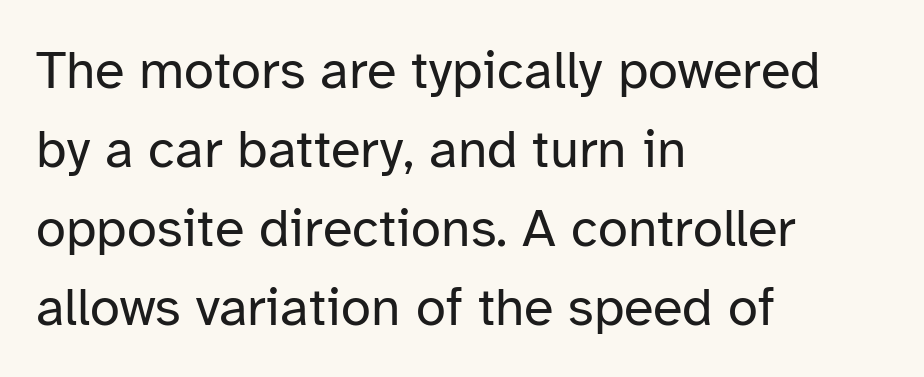
Q: Is the text bold? A: No.
Q: Is the text italic (slanted)? A: No, it is upright.
Q: Is the typeface a serif or a sans-serif typeface? A: Sans-serif.
Q: Is the text underlined? A: No.
Q: How is the paragraph aligned? A: Left-aligned.
Q: Is the spacing between letters normal or unusually wide? A: Normal.
Q: Is the spacing between lines tight, normal or loose? A: Normal.
Q: Width (condensed, normal, or wide)? A: Normal.
Q: Stroke contrast? A: Low.
Q: x-height? A: Medium.
Q: Monospaced? A: No.
